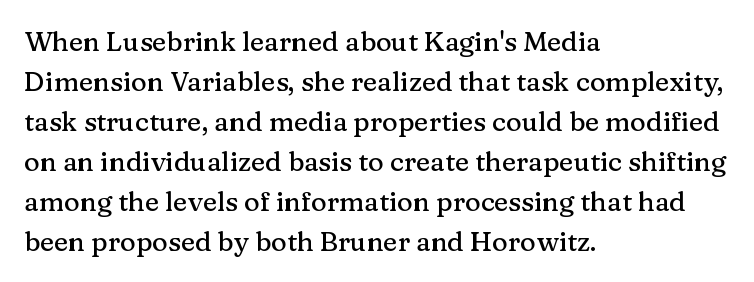
Regular leading. The zone under the glyphs is completely vacant. Italic? Not at all — the glyphs are vertical. A typesetter would call this zero additional tracking. Leftover space on each line is placed entirely after the last word.
